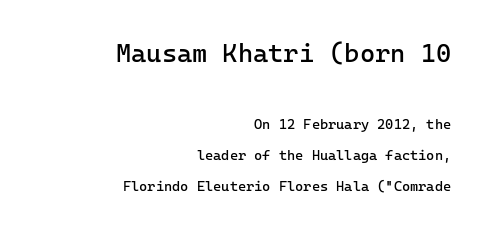
One-word summary of the alignment: right. Ordinary non-slanted type is in use. The more generous point size was reserved for the upper chunk. Counters stay open thanks to moderate or lighter strokes.
